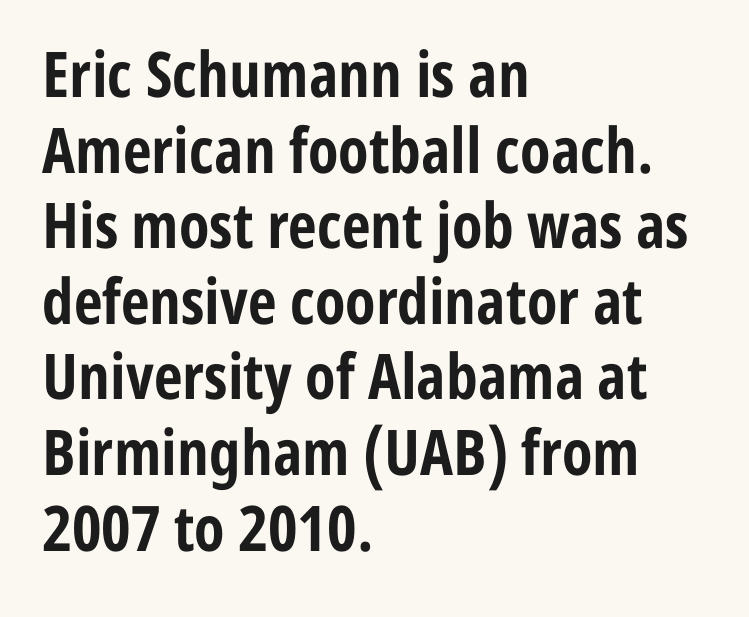
{"serif": "no", "italic": "no", "bold": "yes", "weight": "bold", "width": "condensed", "stroke_contrast": "low", "x_height": "medium", "monospaced": "no", "underline": "no", "align": "left", "line_spacing_ratio": 1.2, "letter_spacing": "normal", "letter_spacing_em": 0.0, "glyph_px": 63}
